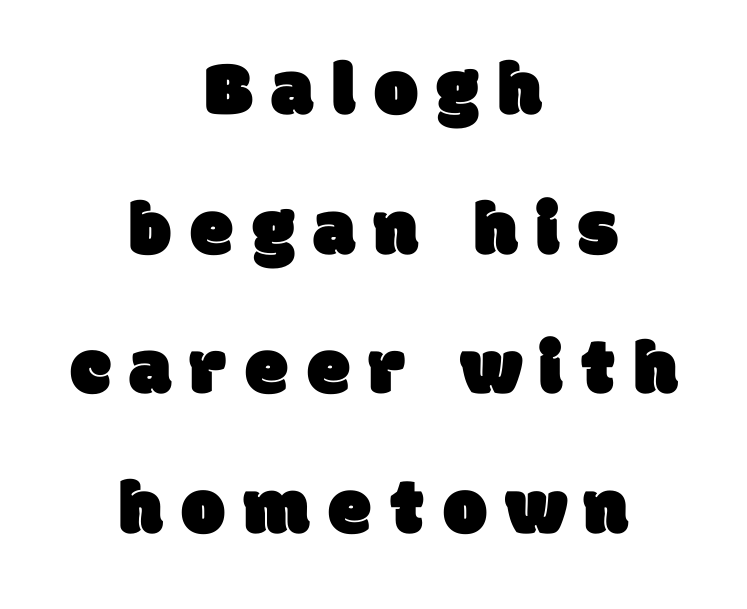
{"serif": "no", "width": "normal", "stroke_contrast": "low", "x_height": "large", "monospaced": "no", "underline": "no", "align": "center", "line_spacing_ratio": 1.79, "letter_spacing": "wide", "letter_spacing_em": 0.24, "glyph_px": 78}
